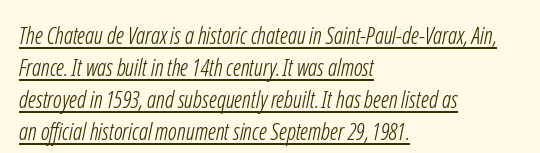
{"bold": "no", "underline": "yes", "align": "left", "line_spacing": "normal", "line_spacing_ratio": 1.39, "letter_spacing": "normal", "letter_spacing_em": 0.0, "glyph_px": 23}
